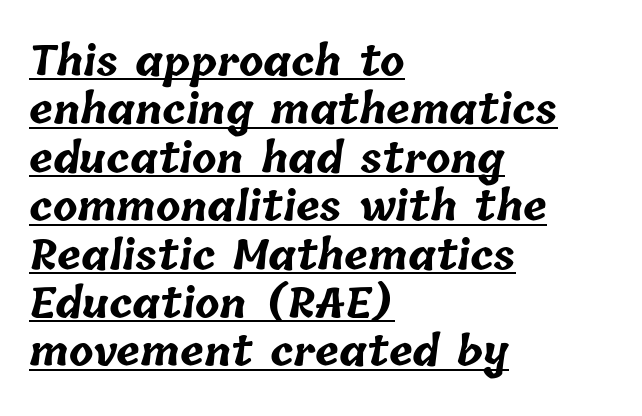
{"bold": "yes", "weight": "bold", "width": "normal", "stroke_contrast": "low", "x_height": "medium", "monospaced": "no", "underline": "yes", "align": "left", "line_spacing_ratio": 1.21, "letter_spacing": "normal", "letter_spacing_em": 0.0, "glyph_px": 40}
